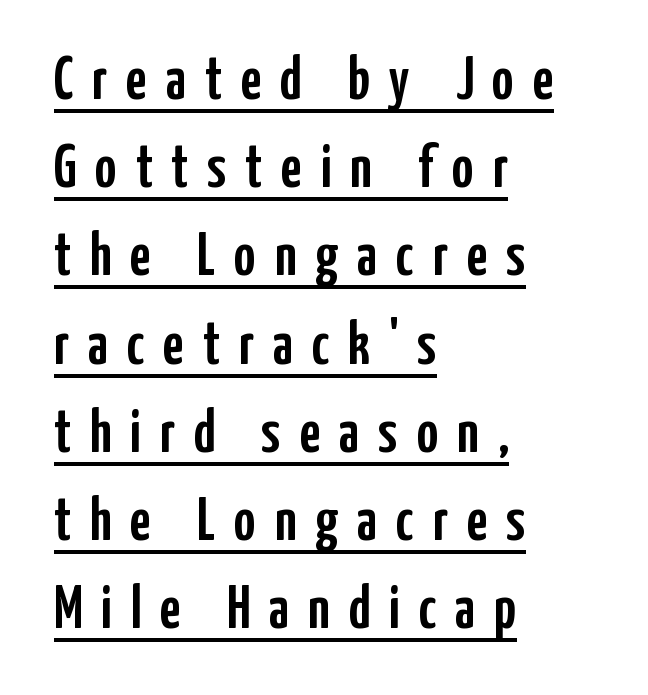
Q: Is the text italic (slanted)? A: No, it is upright.
Q: Is the typeface a serif or a sans-serif typeface? A: Sans-serif.
Q: Is the text underlined? A: Yes.
Q: How is the paragraph aligned? A: Left-aligned.
Q: Is the spacing between letters normal or unusually wide? A: Unusually wide.
Q: Is the spacing between lines tight, normal or loose? A: Normal.
Q: Width (condensed, normal, or wide)? A: Condensed.
Q: Stroke contrast? A: Low.
Q: x-height? A: Medium.
Q: Monospaced? A: No.
